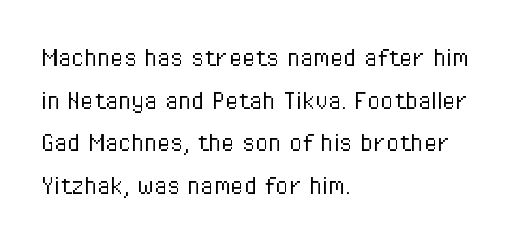
I'd call this a sans setting — the letters go barefoot. Students, observe: this is what conventionally led text looks like. Reading down the block, your eye returns to a fixed left position each line. The specimen omits any rule beneath the text block's lines.
